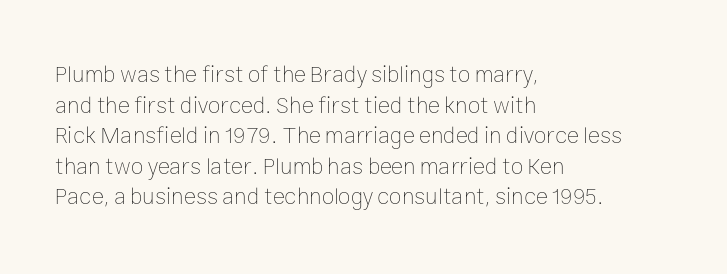
Vertical spacing — default. The text block is weighted toward the left margin, trailing off unevenly rightward. The baseline area is clear. These lines keep a tight, regular rhythm from letter to letter. No extra ink here — the face is not bold.
